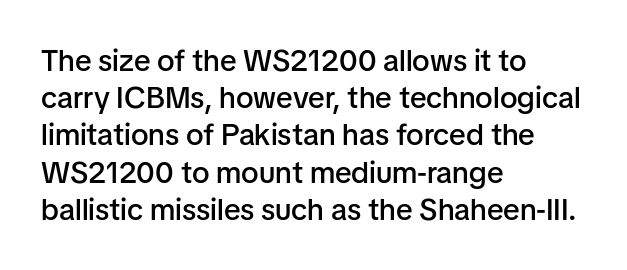
{"serif": "no", "italic": "no", "bold": "semi", "weight": "semibold", "width": "normal", "stroke_contrast": "low", "x_height": "medium", "monospaced": "no", "underline": "no", "align": "left", "line_spacing_ratio": 1.24, "letter_spacing": "normal", "letter_spacing_em": 0.0, "glyph_px": 30}
